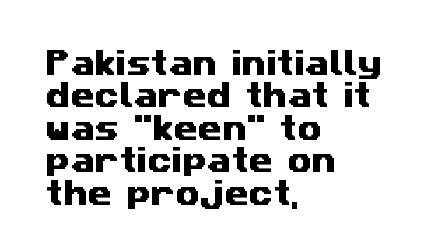
The letters carry no serifs — their stems end cleanly without finishing strokes. Glance below the letters and you will spot only blank space. Default kerning and tracking; the words read as compact shapes. Think of a printed novel: that variable character pitch is what you see here. Horizontal alignment here is leftward, the default for most running prose.
